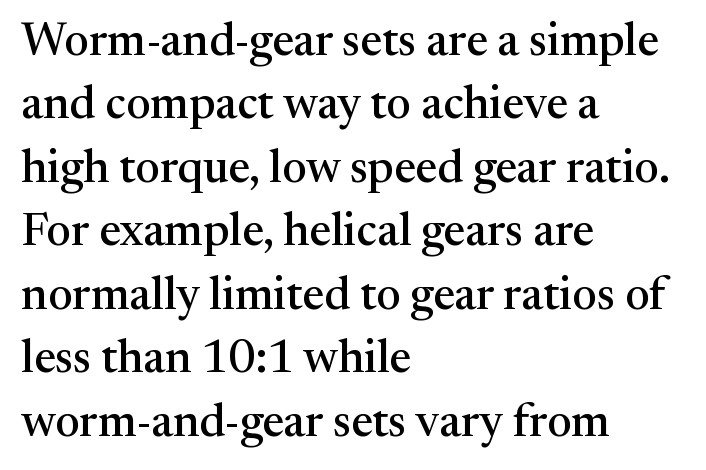
{"serif": "yes", "italic": "no", "width": "normal", "stroke_contrast": "medium", "x_height": "medium", "monospaced": "no", "underline": "no", "align": "left", "line_spacing": "normal", "line_spacing_ratio": 1.38, "letter_spacing": "normal", "letter_spacing_em": 0.0, "glyph_px": 46}
